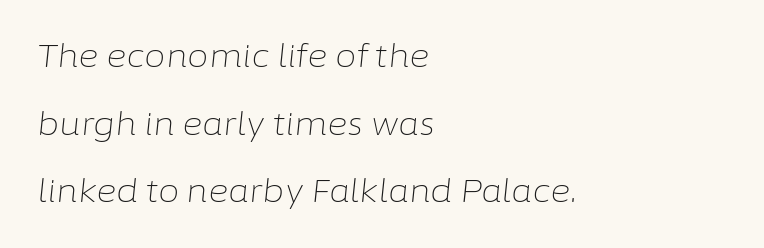
The image shows 31 px light type, italic (leaning right); set left-aligned, loose line spacing (2.18x), normal letter spacing, not underlined; low stroke contrast and a medium x-height.
